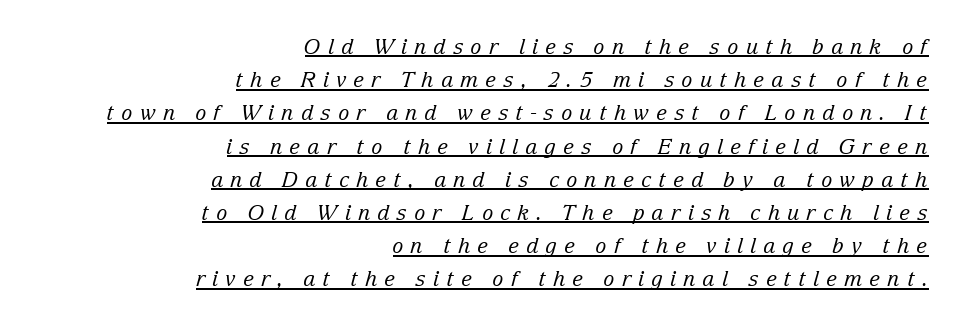
Q: Is the text bold? A: No.
Q: Is the text italic (slanted)? A: Yes, it leans right by about 15 degrees.
Q: Is the text underlined? A: Yes.
Q: How is the paragraph aligned? A: Right-aligned.
Q: Is the spacing between letters normal or unusually wide? A: Unusually wide.
Q: Is the spacing between lines tight, normal or loose? A: Normal.
